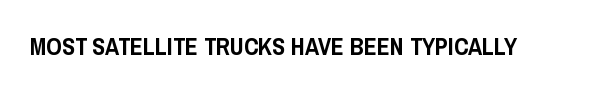
{"italic": "no", "underline": "no", "letter_spacing": "normal", "letter_spacing_em": 0.0, "glyph_px": 24}
